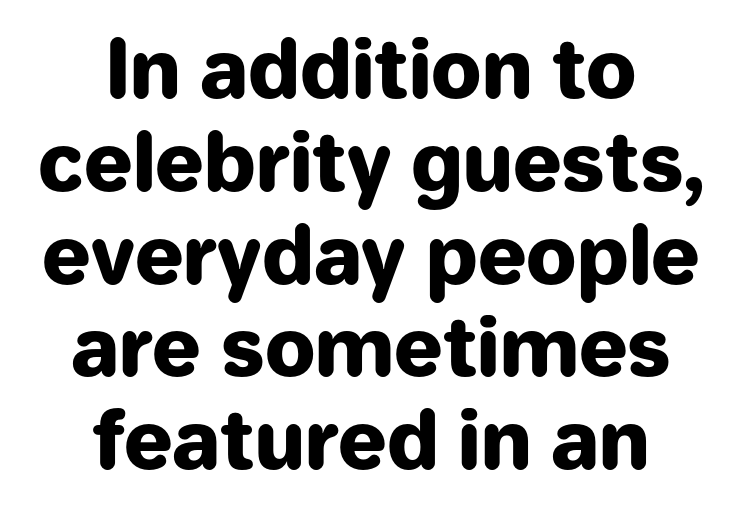
Q: Is the text bold? A: Yes.
Q: Is the text italic (slanted)? A: No, it is upright.
Q: Is the typeface a serif or a sans-serif typeface? A: Sans-serif.
Q: Is the text underlined? A: No.
Q: How is the paragraph aligned? A: Centered.
Q: Is the spacing between letters normal or unusually wide? A: Normal.
Q: Width (condensed, normal, or wide)? A: Normal.
Q: Stroke contrast? A: Low.
Q: x-height? A: Medium.
Q: Monospaced? A: No.
